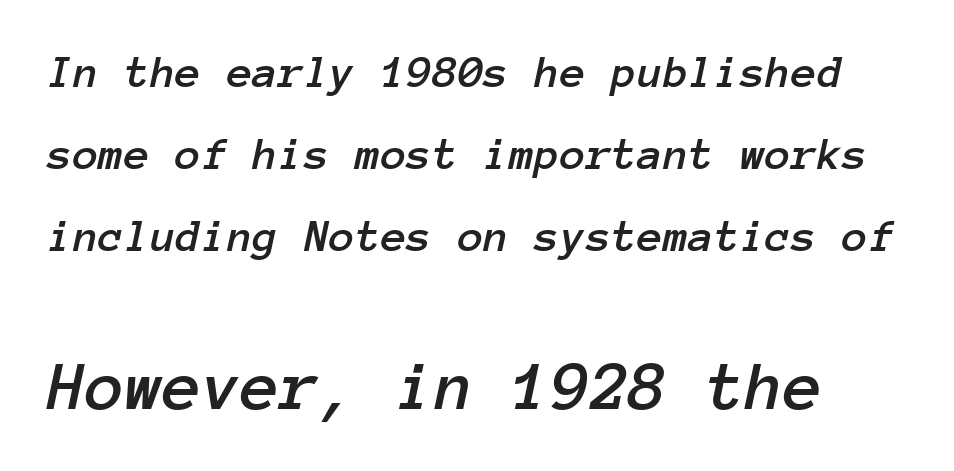
The image shows 71 px text type, italic (leaning right), monospaced; set line spacing 1.74x, normal letter spacing, not underlined; the second (bottom) block is 1.51x larger; low stroke contrast and a medium x-height.
